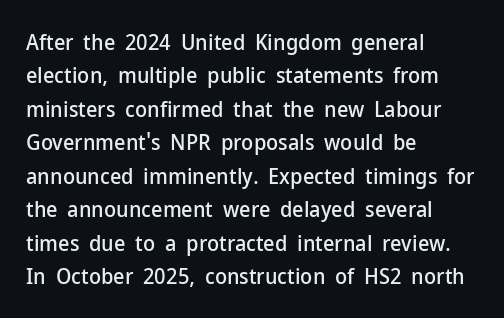
The image shows 22 px text type, upright; set left-aligned, normal line spacing (1.52x), normal letter spacing, not underlined.
